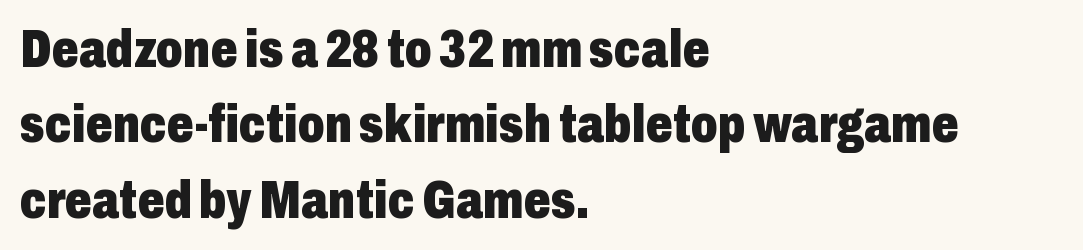
Inter-character spacing is left at the font's built-in metrics. Compared with typical paragraphs, the rows here are spaced about the same. The letters advance in unequal steps, a hallmark of proportional type. The space directly below the letters is spotless. No italicization has been applied; the sample stays upright. This is sans-serif lettering, the kind often seen on screens and signage.
